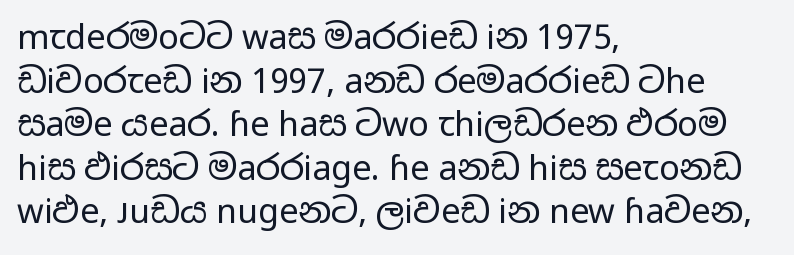
The letters sit at their default tracking, neither squeezed nor spread. The typeface chosen for these lines omits serifs. Words float on clear page, feet unadorned. Each stroke keeps to a modest, everyday thickness or less. Is this a fixed-width face? No — the glyphs have proportional, varying widths. The block of text has a typical density, with ordinary space between rows.
